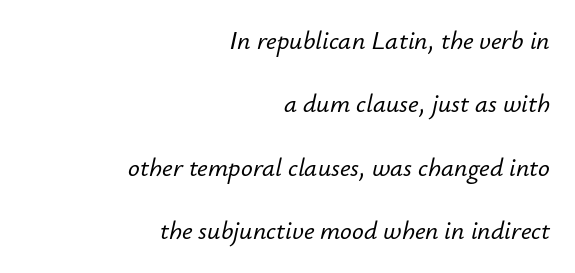
Yep, that's italic — everything's leaning. Rows of type keep a wide berth in the vertical direction. Look at the tracking — it's just the regular setting, nothing added. The ragged edge is on the left, which tells us the setting is flush right.
